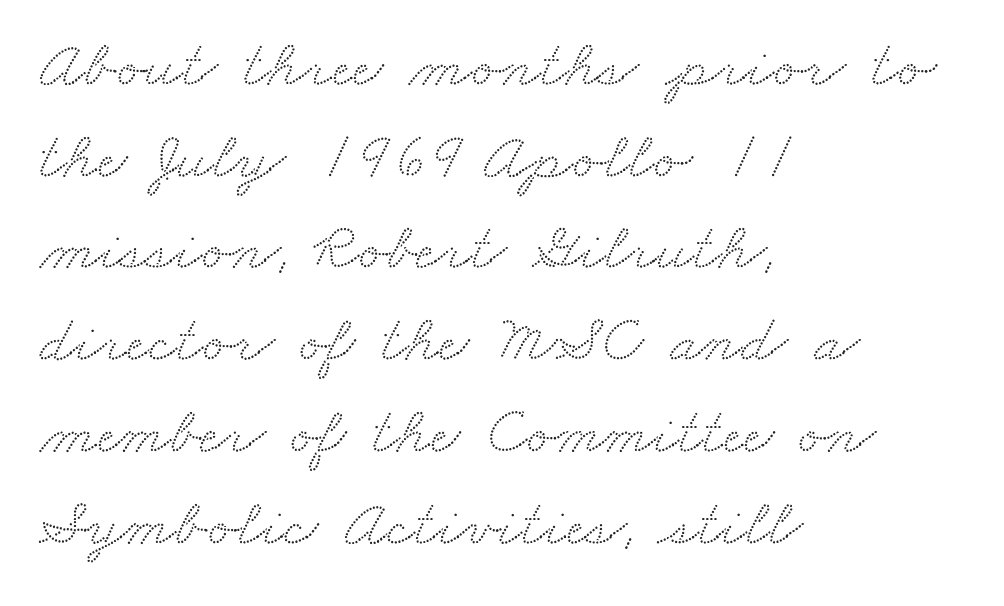
The image shows 66 px wide serif type; set left-aligned, normal line spacing (1.39x), normal letter spacing, not underlined; medium stroke contrast and a small x-height.
